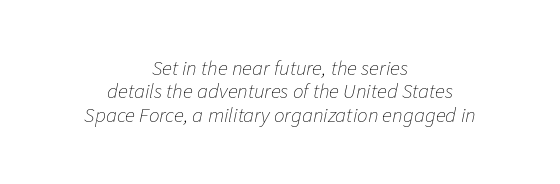
The image shows 21 px text type, italic (leaning right); set centered, tight line spacing (1.11x), normal letter spacing, not underlined.
